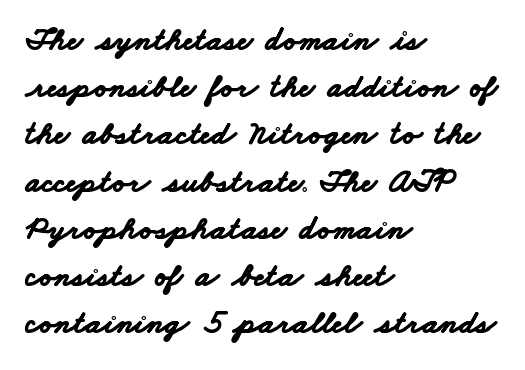
{"serif": "no", "bold": "yes", "weight": "bold", "width": "wide", "stroke_contrast": "low", "x_height": "small", "monospaced": "no", "underline": "no", "align": "left", "line_spacing": "normal", "line_spacing_ratio": 1.43, "letter_spacing": "normal", "letter_spacing_em": 0.0, "glyph_px": 33}
